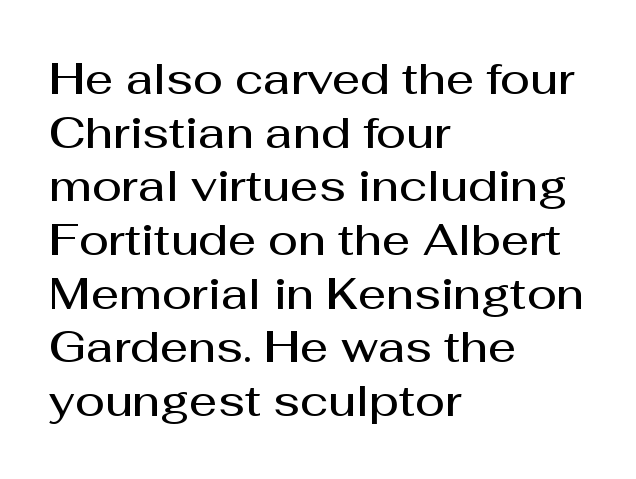
Stroke terminals: plain, sans-serif. Each letter keeps its own natural width here, so spacing adapts to shape. Vertical strokes here are truly vertical. The glyphs are unaccompanied by any horizontal stroke below them. Slightly chunky letters — semibold, I'd say, not full bold.
